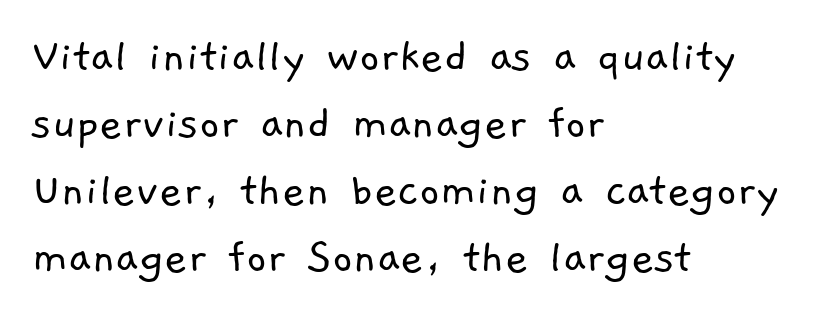
Q: Is the text bold? A: No.
Q: Is the typeface a serif or a sans-serif typeface? A: Sans-serif.
Q: Is the text underlined? A: No.
Q: How is the paragraph aligned? A: Left-aligned.
Q: Is the spacing between letters normal or unusually wide? A: Normal.
Q: Is the spacing between lines tight, normal or loose? A: Normal.
Q: Width (condensed, normal, or wide)? A: Normal.
Q: Stroke contrast? A: Low.
Q: x-height? A: Medium.
Q: Monospaced? A: No.
